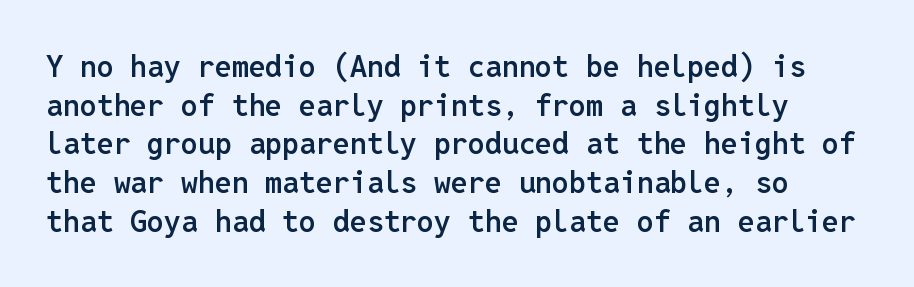
The image shows 30 px semibold sans-serif type, upright, monospaced; set normal line spacing (1.29x), normal letter spacing, not underlined; low stroke contrast and a medium x-height.
